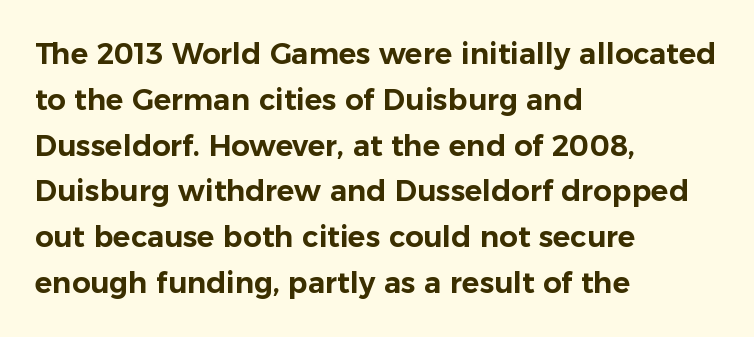
The image shows 29 px sans-serif type, upright; set left-aligned, normal line spacing (1.58x), normal letter spacing, not underlined; low stroke contrast and a medium x-height.
